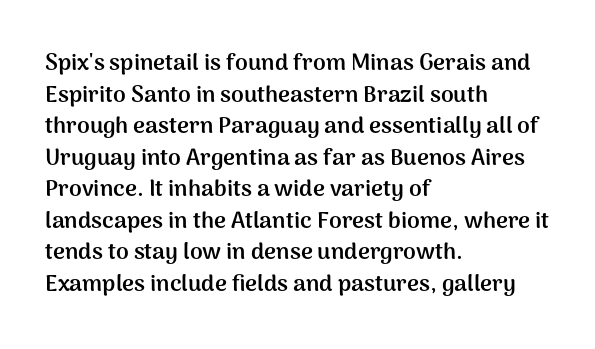
{"italic": "no", "bold": "yes", "underline": "no", "align": "left", "line_spacing": "normal", "line_spacing_ratio": 1.37, "letter_spacing": "normal", "letter_spacing_em": 0.0, "glyph_px": 23}
